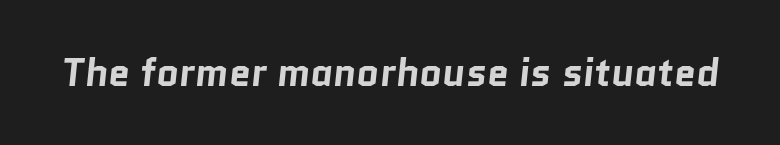
Q: Is the text bold? A: Yes.
Q: Is the typeface a serif or a sans-serif typeface? A: Sans-serif.
Q: Is the text underlined? A: No.
Q: Is the spacing between letters normal or unusually wide? A: Normal.
Q: Width (condensed, normal, or wide)? A: Normal.
Q: Stroke contrast? A: Low.
Q: x-height? A: Medium.
Q: Monospaced? A: No.
